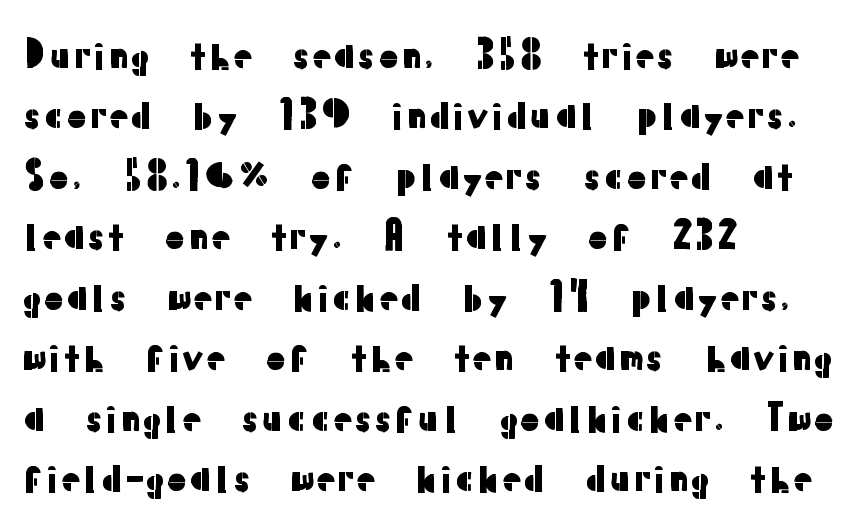
Font category for this specimen: sans-serif. The block of text has a typical density, with ordinary space between rows. The type is set solid horizontally, with unmodified tracking. The lettering stays uniformly vertical, giving the passage a roman look.
